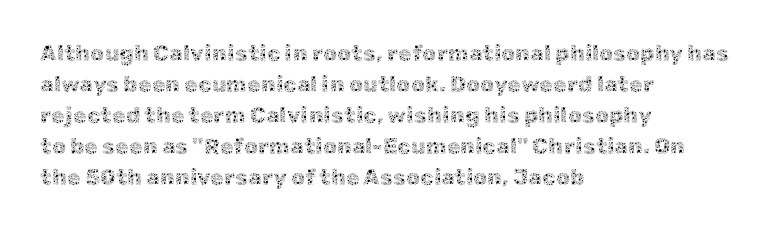
The words here are not underlined. Default kerning and tracking; the words read as compact shapes. The paragraph shown leans on its left margin. Posture: straight, roman, zero tilt. Vertical stems look standard width or narrower in stroke. Vertical spacing — default.
